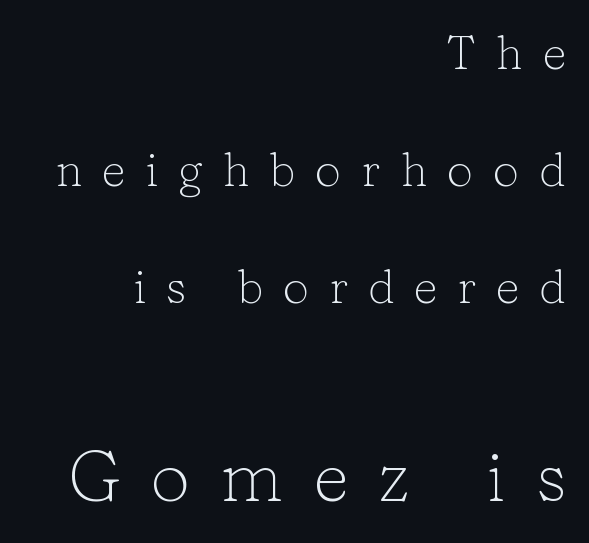
The image shows 71 px light serif type, upright; set right-aligned, loose line spacing (2.49x), unusually wide letter spacing (+0.42 em), not underlined; the second (bottom) block is 1.51x larger; low stroke contrast and a medium x-height.
